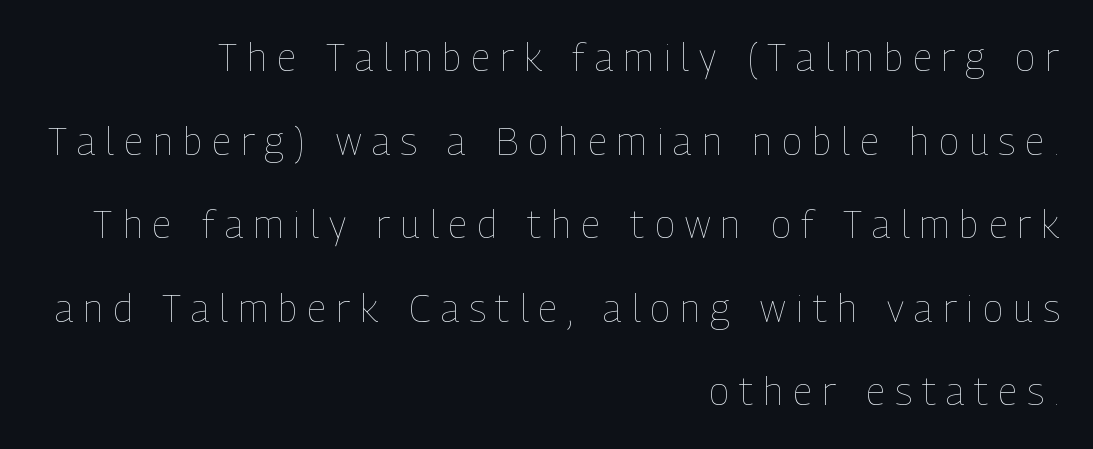
Q: Is the text bold? A: No.
Q: Is the text italic (slanted)? A: No, it is upright.
Q: Is the text underlined? A: No.
Q: How is the paragraph aligned? A: Right-aligned.
Q: Is the spacing between letters normal or unusually wide? A: Unusually wide.
Q: Is the spacing between lines tight, normal or loose? A: Loose.
Q: Width (condensed, normal, or wide)? A: Condensed.
Q: Stroke contrast? A: Low.
Q: x-height? A: Medium.
Q: Monospaced? A: No.
